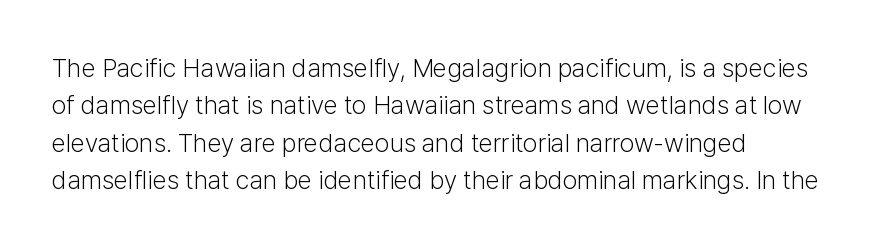
The image shows 26 px text type, upright; set left-aligned, normal line spacing (1.44x), normal letter spacing, not underlined.
